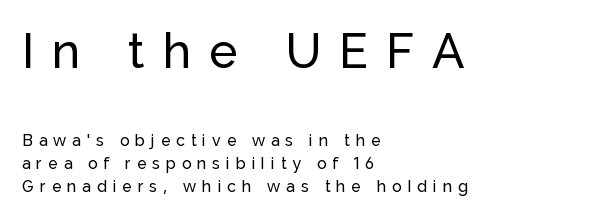
The image shows 48 px sans-serif type, upright; set left-aligned, normal line spacing (1.45x), unusually wide letter spacing (+0.37 em), not underlined; the first (top) block is 3.0x larger; low stroke contrast and a medium x-height.
